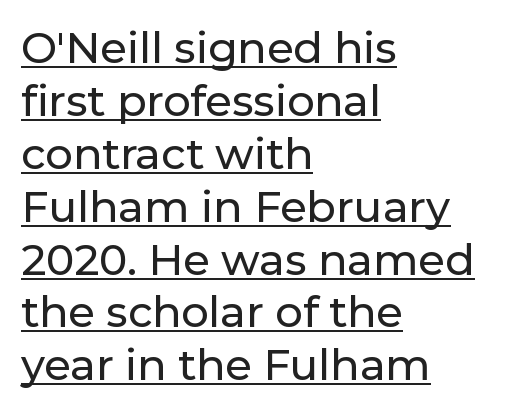
The image shows 43 px sans-serif type, upright; set left-aligned, line spacing 1.23x, normal letter spacing, underlined; low stroke contrast and a medium x-height.
